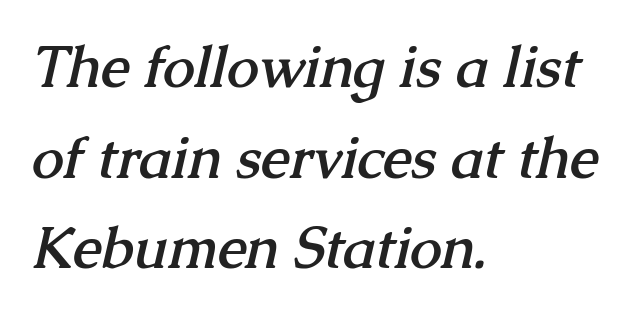
This sample uses a serif face. A bare baseline throughout the passage. Is there much room between lines? A standard amount, neither cramped nor airy. You could not count columns in this text — the font is proportionally spaced. Caption: bold face, heavy strokes.
